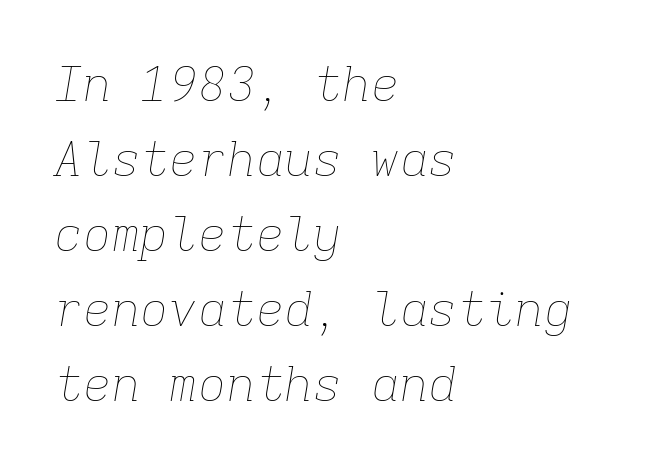
Q: Is the text bold? A: No.
Q: Is the text italic (slanted)? A: Yes, it leans right by about 9 degrees.
Q: Is the text underlined? A: No.
Q: How is the paragraph aligned? A: Left-aligned.
Q: Is the spacing between letters normal or unusually wide? A: Normal.
Q: Is the spacing between lines tight, normal or loose? A: Normal.
Q: Width (condensed, normal, or wide)? A: Normal.
Q: Stroke contrast? A: Low.
Q: x-height? A: Medium.
Q: Monospaced? A: Yes.
